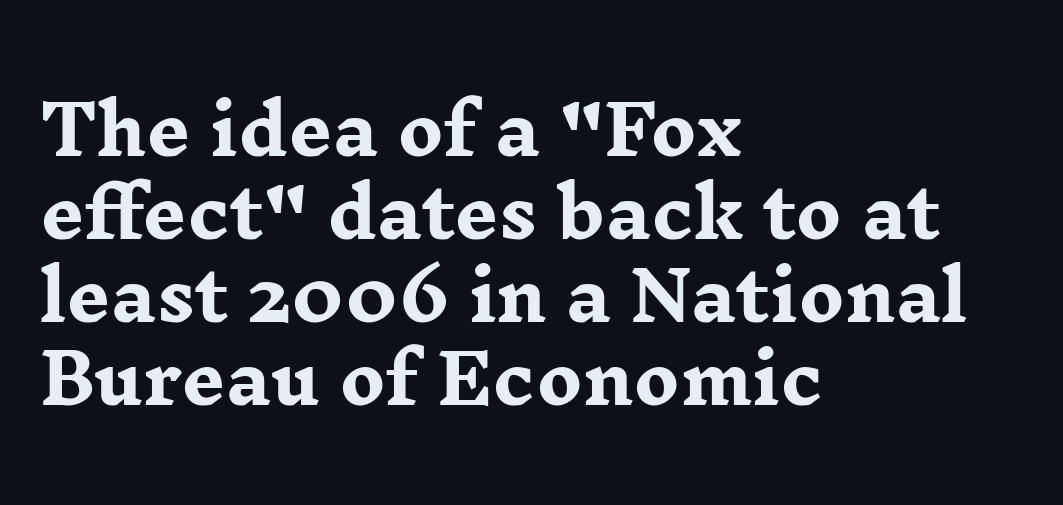
The image shows 68 px heavy, wide serif type, upright; set left-aligned, line spacing 1.22x, normal letter spacing, not underlined; low stroke contrast and a medium x-height.
